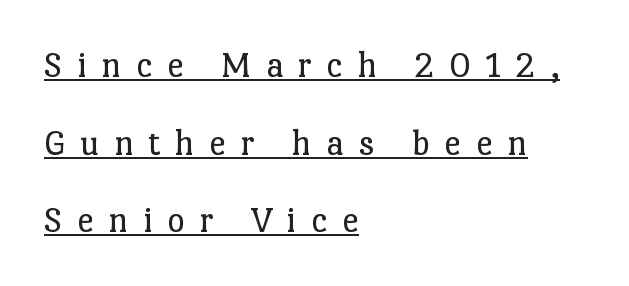
{"serif": "yes", "italic": "no", "bold": "no", "weight": "regular", "width": "normal", "stroke_contrast": "low", "x_height": "medium", "monospaced": "no", "underline": "yes", "align": "left", "line_spacing": "loose", "line_spacing_ratio": 2.04, "letter_spacing": "wide", "letter_spacing_em": 0.38, "glyph_px": 38}
